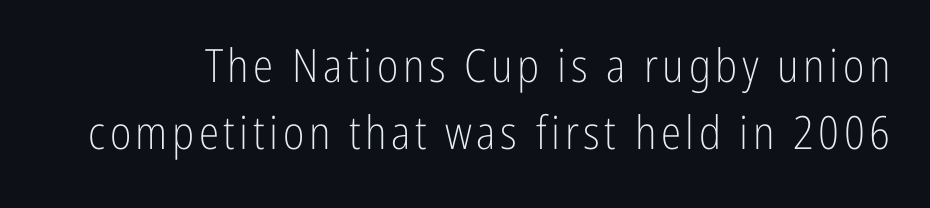
No italicization has been applied; the sample stays upright. Proportional: the letters do not fall into vertical columns. A quiet, ordinary-to-light weight characterises the typeface. Nope, no serifs anywhere on these letters. A normal amount of white space separates one row of letters from the next. The area under the type is left untouched.
